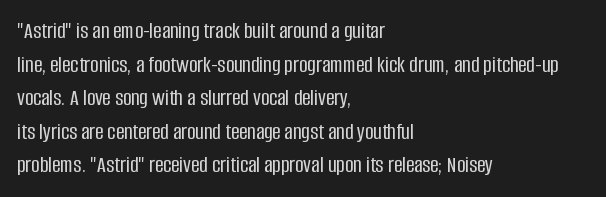
Q: Is the text italic (slanted)? A: No, it is upright.
Q: Is the text underlined? A: No.
Q: How is the paragraph aligned? A: Left-aligned.
Q: Is the spacing between letters normal or unusually wide? A: Normal.
Q: Is the spacing between lines tight, normal or loose? A: Normal.
